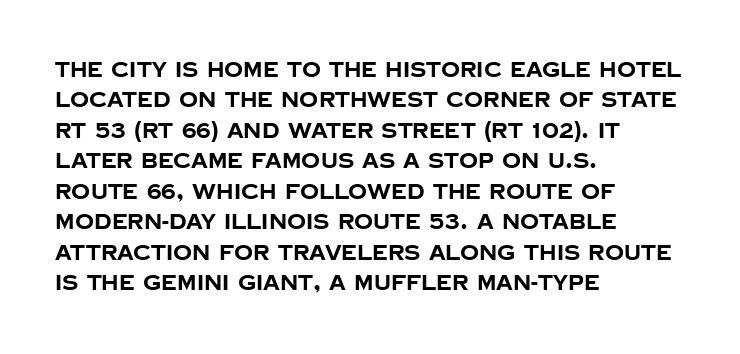
Notice how the stems are strictly vertical — no italics here. These words are printed bold, with thick strokes throughout. Leading: standard. You could call the tracking neutral — neither tight nor loose. The rendering anchors every line to the left-hand side. The words here are not underlined.
